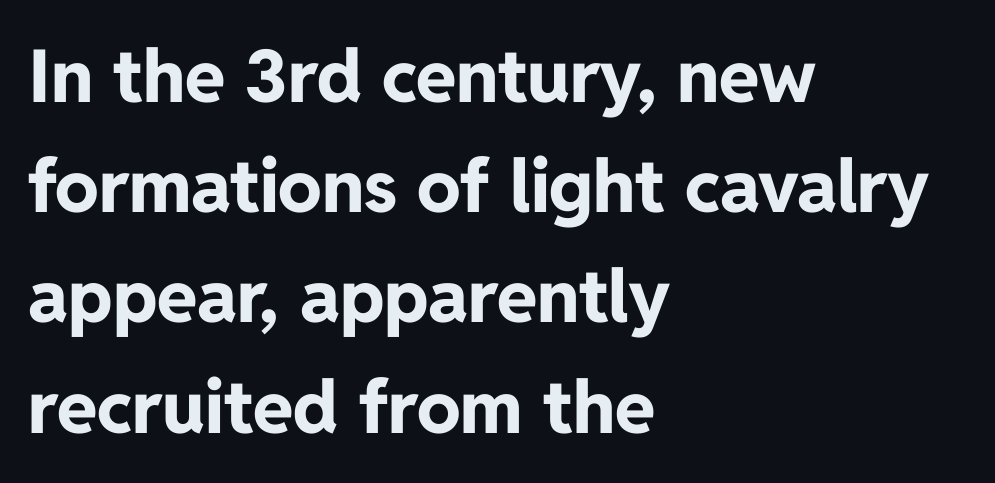
{"serif": "no", "italic": "no", "bold": "yes", "weight": "bold", "width": "normal", "stroke_contrast": "low", "x_height": "medium", "monospaced": "no", "underline": "no", "align": "left", "line_spacing": "normal", "line_spacing_ratio": 1.51, "letter_spacing": "normal", "letter_spacing_em": 0.0, "glyph_px": 73}
